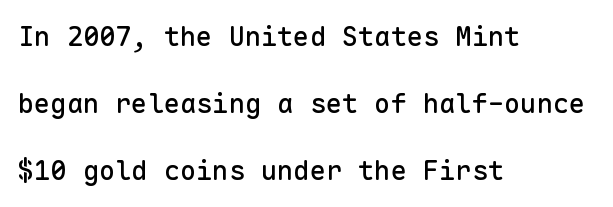
The image shows 27 px text type, upright; set left-aligned, loose line spacing (2.48x), normal letter spacing, not underlined.
